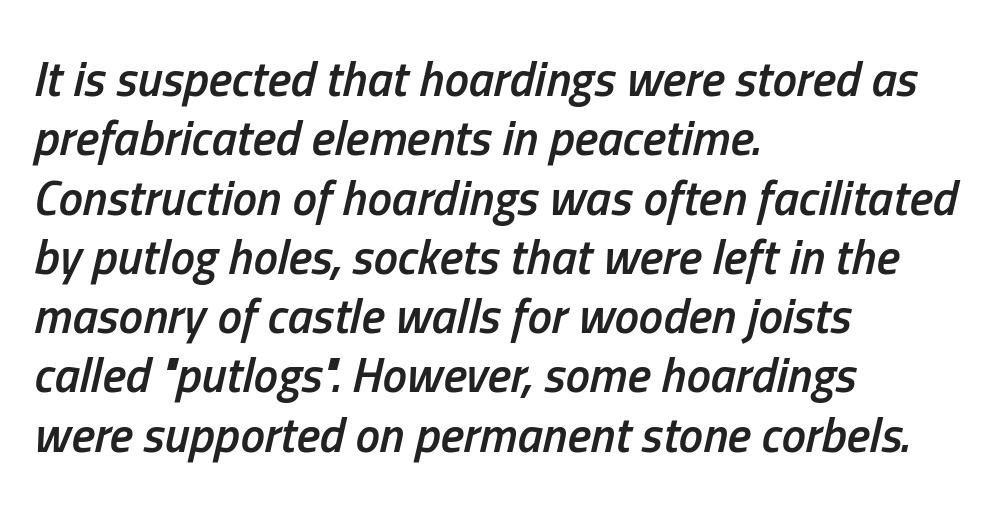
Q: Is the text bold? A: Semi-bold.
Q: Is the text italic (slanted)? A: Yes, it leans right by about 13 degrees.
Q: Is the text underlined? A: No.
Q: How is the paragraph aligned? A: Left-aligned.
Q: Is the spacing between letters normal or unusually wide? A: Normal.
Q: Width (condensed, normal, or wide)? A: Condensed.
Q: Stroke contrast? A: Low.
Q: x-height? A: Medium.
Q: Monospaced? A: No.
